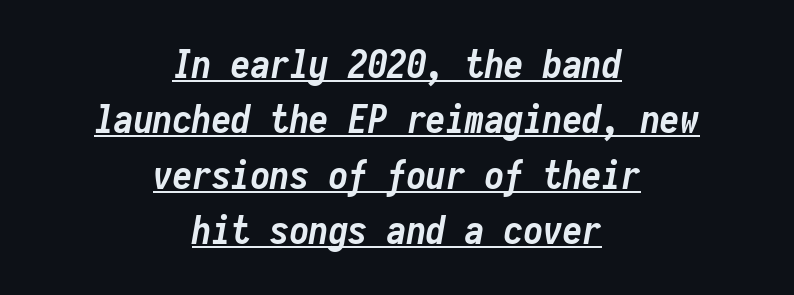
{"italic": "yes", "lean": "right", "slant_degrees": 10, "bold": "yes", "weight": "semibold", "width": "condensed", "stroke_contrast": "low", "x_height": "medium", "monospaced": "yes", "underline": "yes", "align": "center", "line_spacing": "normal", "line_spacing_ratio": 1.42, "letter_spacing": "normal", "letter_spacing_em": 0.0, "glyph_px": 39}
